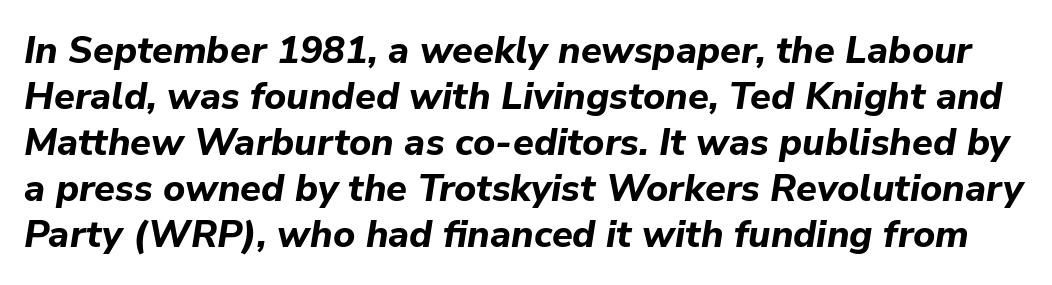
Just letters on the line, the space beneath them empty. Short note: letters normally spaced. The rendering applies a slant to the glyphs. The passage shown is typed in a proportional face where columns would drift.
